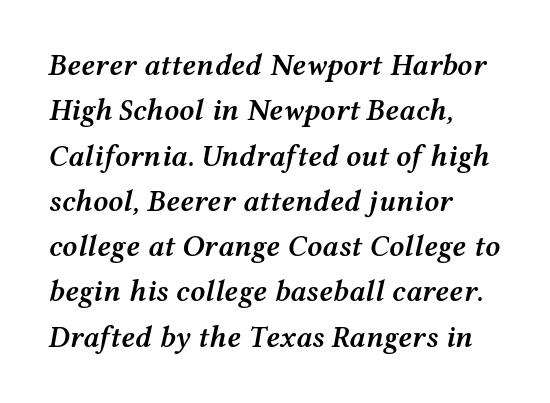
{"italic": "yes", "lean": "right", "slant_degrees": 12, "bold": "semi", "weight": "semibold", "width": "wide", "stroke_contrast": "medium", "x_height": "medium", "monospaced": "no", "underline": "no", "align": "left", "line_spacing": "normal", "line_spacing_ratio": 1.51, "letter_spacing": "normal", "letter_spacing_em": 0.0, "glyph_px": 30}
